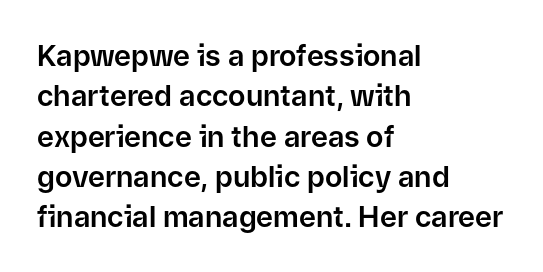
{"serif": "no", "italic": "no", "width": "normal", "stroke_contrast": "low", "x_height": "medium", "monospaced": "no", "underline": "no", "align": "left", "line_spacing": "normal", "line_spacing_ratio": 1.39, "letter_spacing": "normal", "letter_spacing_em": 0.0, "glyph_px": 29}
